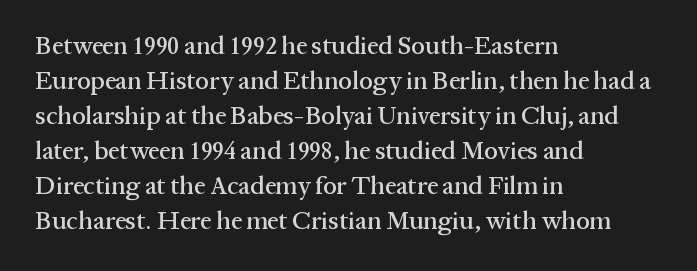
The rendering uses a moderate line-height, typical for paragraphs. A typesetter would call this zero additional tracking. Teacher's note: observe the even left margin — that is flush-left alignment. The string is rendered with underlining switched off. Posture: straight, roman, zero tilt.
